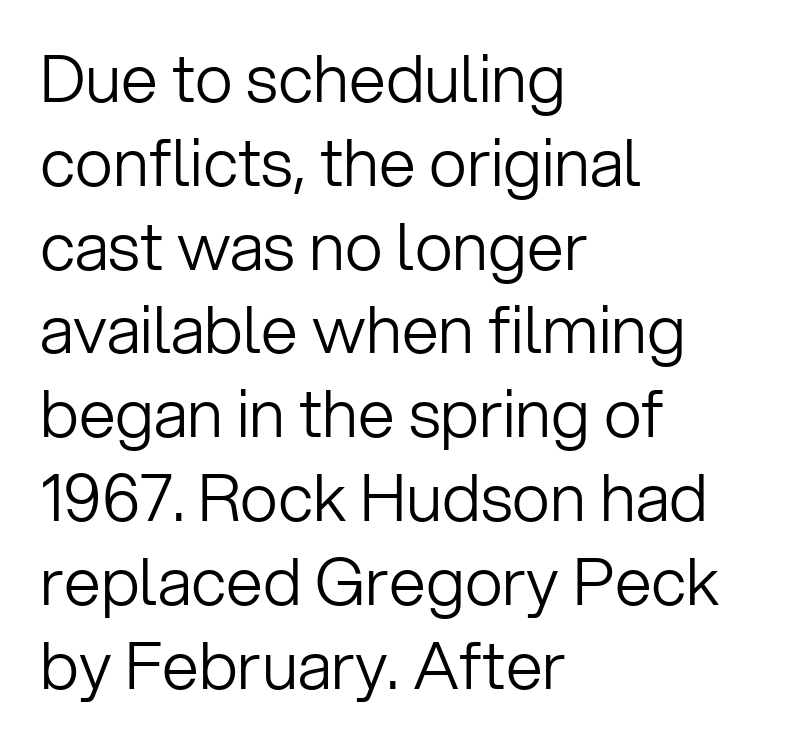
Italic: no, the glyphs are upright roman. Observe the absence of serifs on each vertical stroke in this sample. The line texture is even and compact thanks to regular tracking. Successive baselines arrive at the customary interval. The compositor pushed each line to the left boundary.
